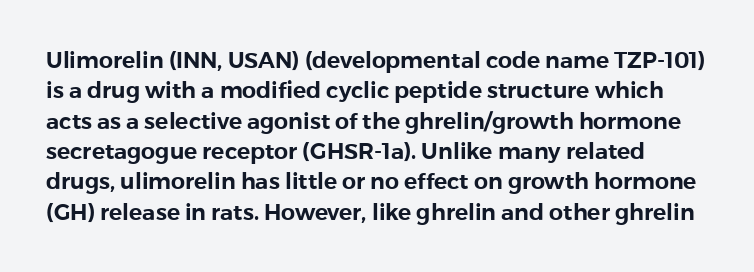
Every character sits straight up, as roman type does. Each word holds together tightly as a unit, with standard inter-letter gaps. Lines of text with bare space underneath. Reading down the column, the eye jumps a familiar distance to each next line.
